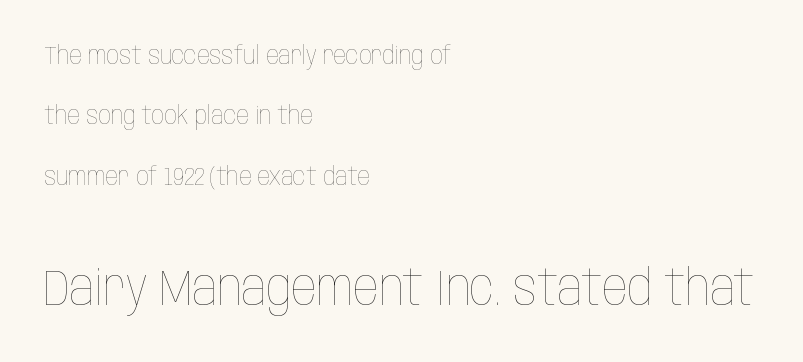
Is there any slant? The stems are plumb. You could not count columns in this text — the font is proportionally spaced. Summary of weight: not heavy and not bold. Is the block centered? No — it sits flush against the left margin. No extra tracking has been applied to these lines. Letters rest on an invisible, unmarked baseline.
